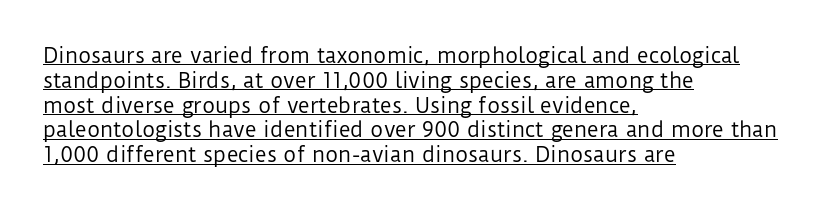
Summary of weight: not heavy and not bold. The specimen reads as upright at a glance. Somebody hit Ctrl+U on this one — the words are underlined. Compared with typical body copy, the letter spacing here is the same. Typeset ragged right — the left edge is the straight one.
